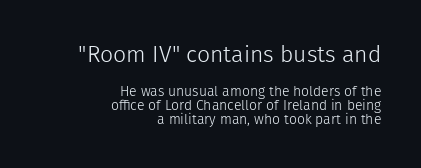
Reading down the column, the eye jumps only a short way to each next line. Is the stroke heavy? The answer is a plain regular-or-lighter. The rag falls on the left side of this text block. Each row of text sits above clean, open space.
